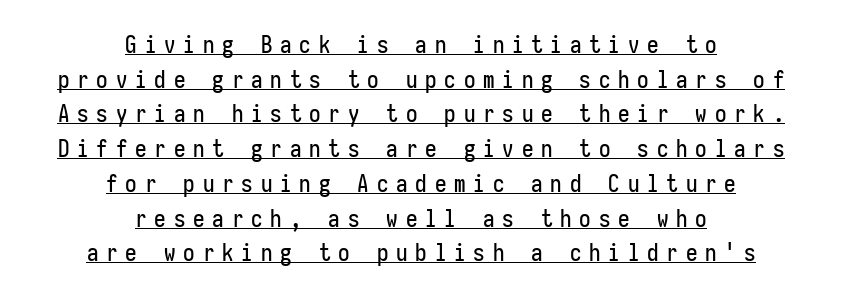
Q: Is the text italic (slanted)? A: No, it is upright.
Q: Is the text underlined? A: Yes.
Q: How is the paragraph aligned? A: Centered.
Q: Is the spacing between letters normal or unusually wide? A: Unusually wide.
Q: Is the spacing between lines tight, normal or loose? A: Normal.
